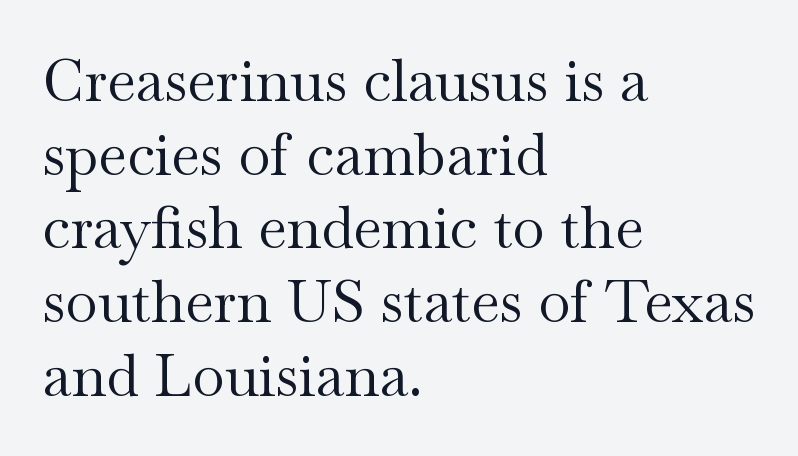
The image shows 59 px regular-weight, wide serif type, upright; set left-aligned, normal line spacing (1.25x), normal letter spacing, not underlined; medium stroke contrast and a small x-height.
